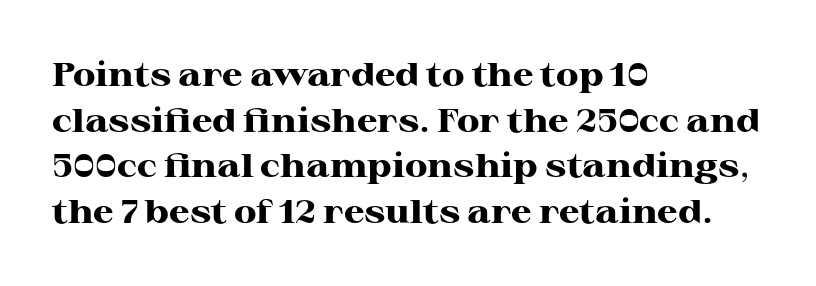
{"serif": "yes", "italic": "no", "bold": "yes", "weight": "heavy", "width": "wide", "stroke_contrast": "high", "x_height": "medium", "monospaced": "no", "underline": "no", "align": "left", "line_spacing": "normal", "line_spacing_ratio": 1.38, "letter_spacing": "normal", "letter_spacing_em": 0.0, "glyph_px": 33}
